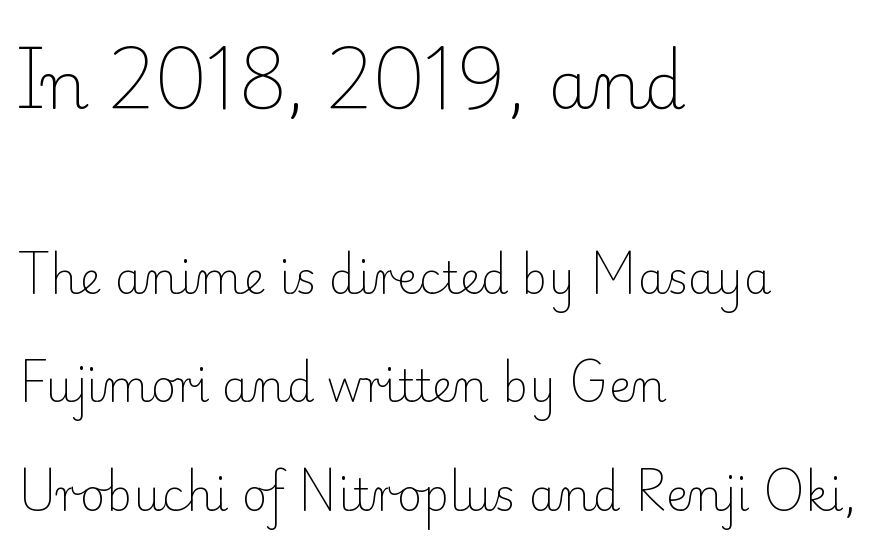
The image shows 66 px light serif type, upright; set left-aligned, loose line spacing (2.46x), normal letter spacing, not underlined; the first (top) block is 1.5x larger; low stroke contrast and a small x-height.
